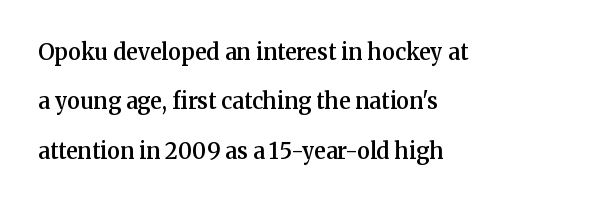
{"italic": "no", "bold": "semi", "underline": "no", "align": "left", "line_spacing": "loose", "line_spacing_ratio": 2.25, "letter_spacing": "normal", "letter_spacing_em": 0.0, "glyph_px": 22}
